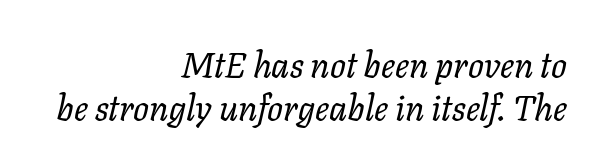
The image shows 35 px regular-weight type, italic (leaning right); set right-aligned, line spacing 1.23x, normal letter spacing, not underlined; low stroke contrast and a medium x-height.
